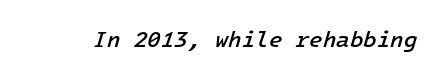
The image shows 22 px text type, italic (leaning right); set normal letter spacing, not underlined.
